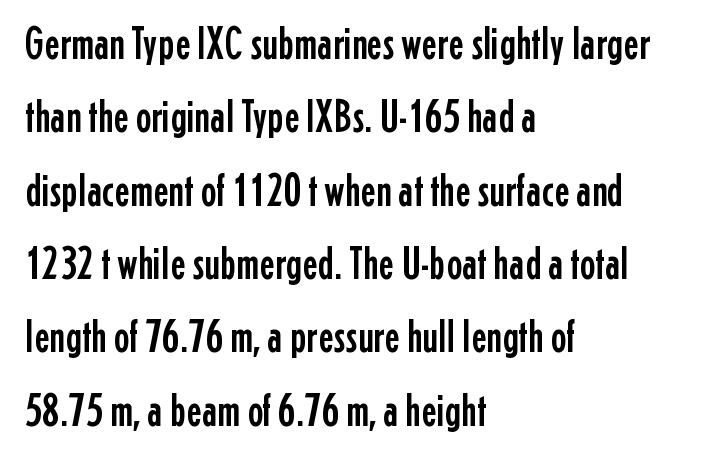
The image shows 47 px condensed sans-serif type, upright; set left-aligned, normal line spacing (1.56x), normal letter spacing, not underlined; low stroke contrast and a medium x-height.
